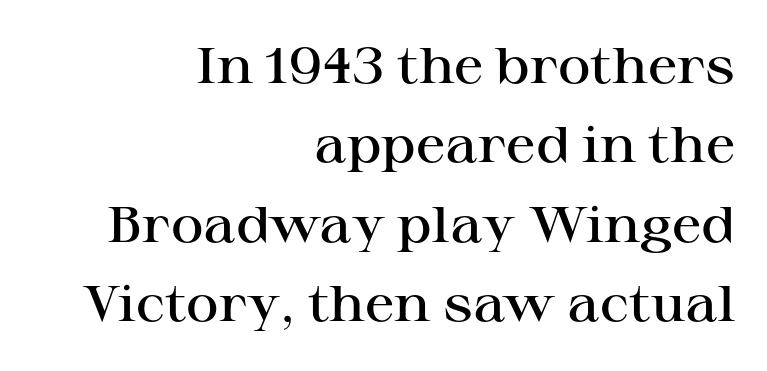
Proportional: the letters do not fall into vertical columns. The text block is weighted toward the right margin, trailing off unevenly leftward. Nothing unusual about the tracking: characters are spaced as the font intends. I'd call this a serif setting — the letters wear small feet. It's the straight-up-and-down kind of type.
